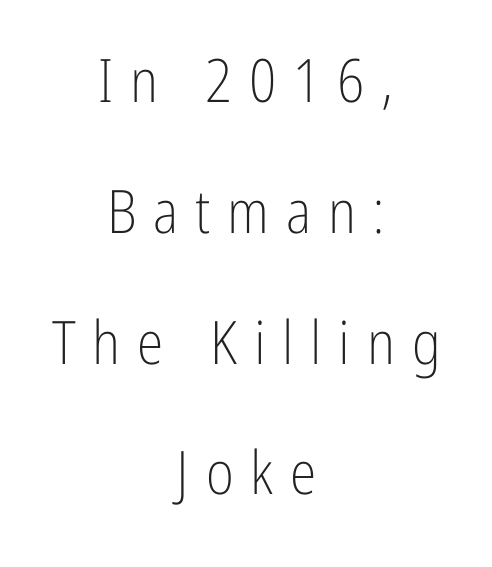
The image shows 60 px light, condensed sans-serif type, upright; set centered, loose line spacing (2.18x), unusually wide letter spacing (+0.28 em), not underlined; low stroke contrast and a medium x-height.
